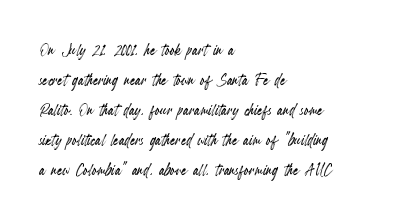
The passage shown has conventional tracking throughout. Is there much room between lines? A standard amount, neither cramped nor airy. Plain, unruled lines of type. Typeset ragged right — the left edge is the straight one.
